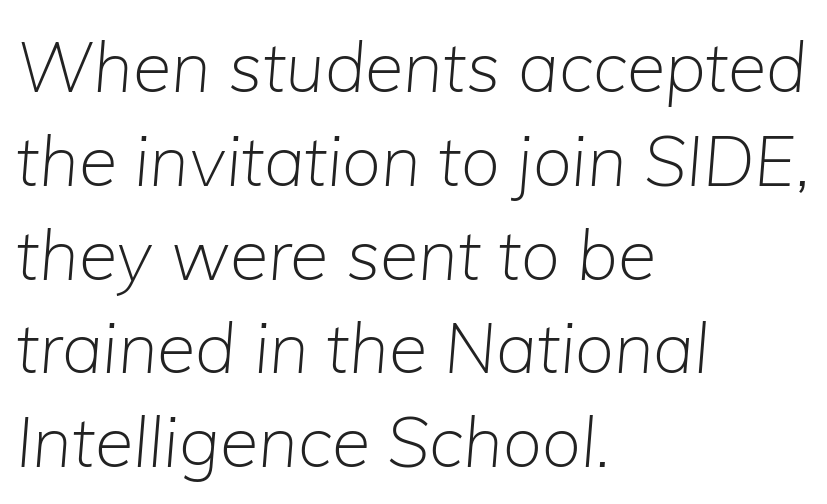
{"italic": "yes", "lean": "right", "slant_degrees": 5, "bold": "no", "weight": "light", "width": "normal", "stroke_contrast": "low", "x_height": "medium", "monospaced": "no", "underline": "no", "align": "left", "line_spacing": "normal", "line_spacing_ratio": 1.34, "letter_spacing": "normal", "letter_spacing_em": 0.0, "glyph_px": 70}
